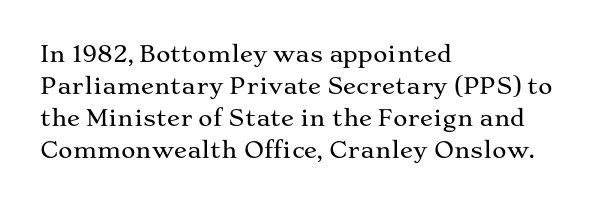
The image shows 22 px text type, upright; set left-aligned, normal line spacing (1.46x), normal letter spacing, not underlined.
